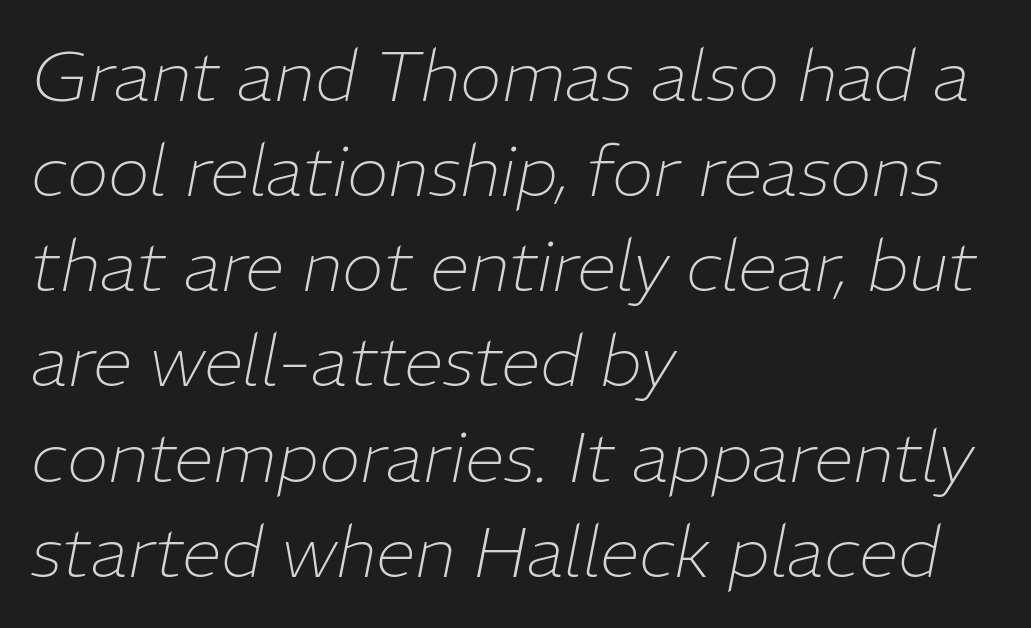
{"italic": "yes", "lean": "right", "slant_degrees": 11, "bold": "no", "weight": "thin", "width": "normal", "stroke_contrast": "low", "x_height": "medium", "monospaced": "no", "underline": "no", "align": "left", "line_spacing": "normal", "line_spacing_ratio": 1.34, "letter_spacing": "normal", "letter_spacing_em": 0.0, "glyph_px": 71}
